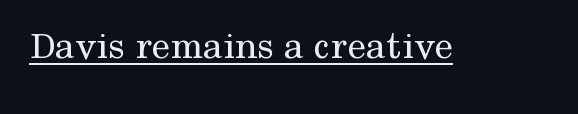
Old-style or modern, the face here clearly has serifs. The specimen reads as upright at a glance. A typesetter would call this proportional, since set widths differ per character. Letter spacing: default.
